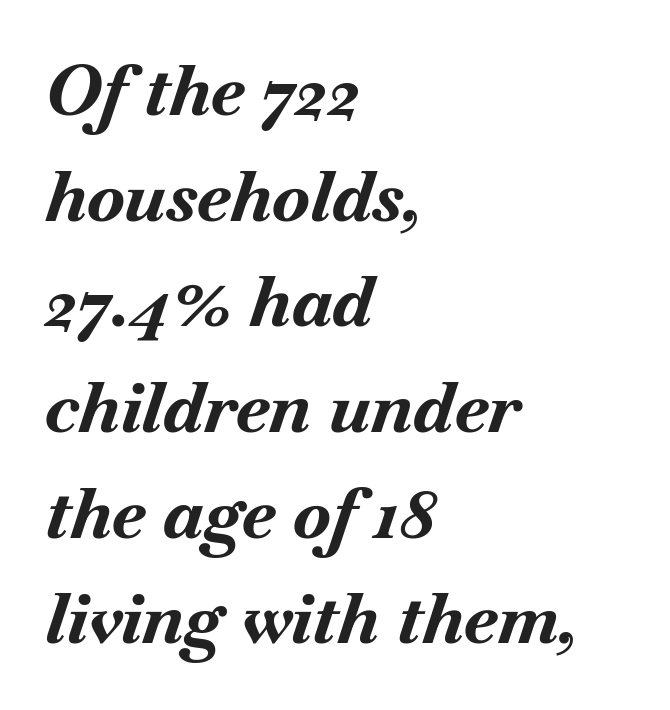
The image shows 70 px bold type, italic (leaning right); set left-aligned, normal line spacing (1.51x), normal letter spacing, not underlined; medium stroke contrast and a small x-height.
